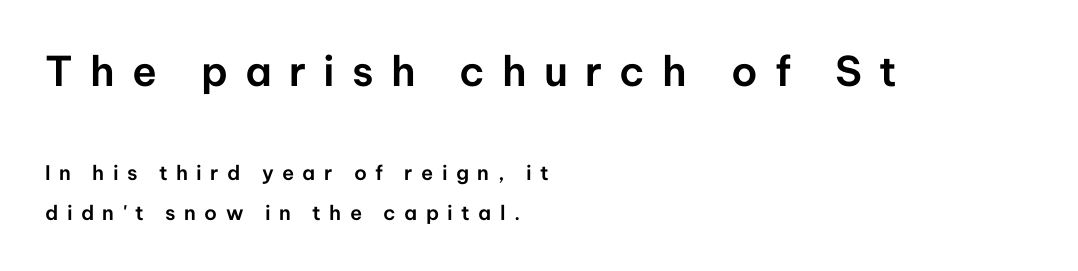
Q: Is the text italic (slanted)? A: No, it is upright.
Q: Is the typeface a serif or a sans-serif typeface? A: Sans-serif.
Q: Is the text underlined? A: No.
Q: How is the paragraph aligned? A: Left-aligned.
Q: Is the spacing between letters normal or unusually wide? A: Unusually wide.
Q: Is the spacing between lines tight, normal or loose? A: Loose.
Q: Which block of text is set in a larger size, the first (top) or the second (bottom)? A: The first (top) one.
Q: Width (condensed, normal, or wide)? A: Normal.
Q: Stroke contrast? A: Low.
Q: x-height? A: Medium.
Q: Monospaced? A: No.
